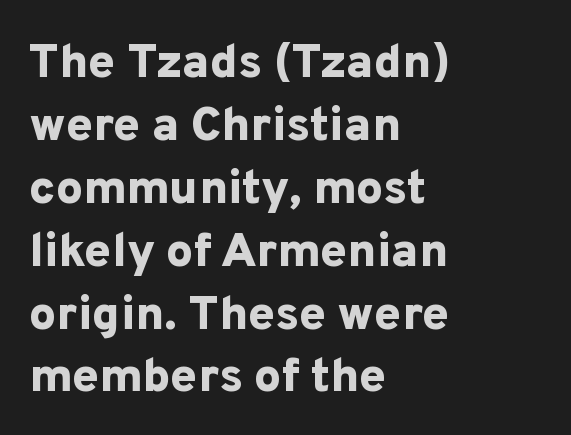
Q: Is the text bold? A: Yes.
Q: Is the text italic (slanted)? A: No, it is upright.
Q: Is the typeface a serif or a sans-serif typeface? A: Sans-serif.
Q: Is the text underlined? A: No.
Q: How is the paragraph aligned? A: Left-aligned.
Q: Is the spacing between letters normal or unusually wide? A: Normal.
Q: Is the spacing between lines tight, normal or loose? A: Normal.
Q: Width (condensed, normal, or wide)? A: Normal.
Q: Stroke contrast? A: Low.
Q: x-height? A: Medium.
Q: Monospaced? A: No.
